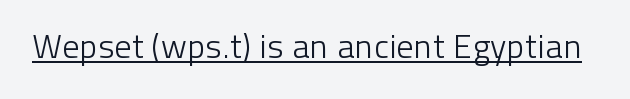
{"serif": "no", "italic": "no", "bold": "no", "weight": "light", "width": "normal", "stroke_contrast": "low", "x_height": "medium", "monospaced": "no", "underline": "yes", "letter_spacing": "normal", "letter_spacing_em": 0.0, "glyph_px": 34}
